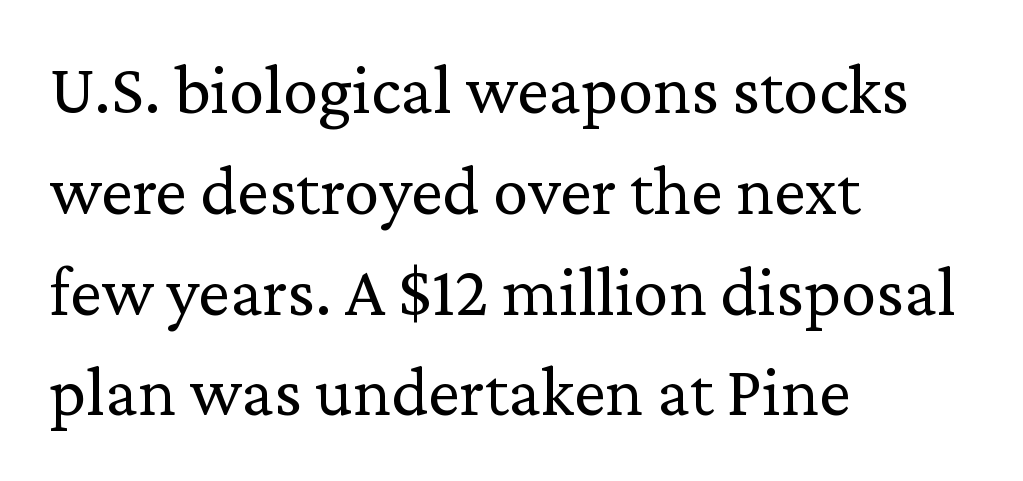
{"serif": "yes", "italic": "no", "bold": "no", "weight": "regular", "width": "normal", "stroke_contrast": "low", "x_height": "medium", "monospaced": "no", "underline": "no", "align": "left", "line_spacing": "normal", "line_spacing_ratio": 1.42, "letter_spacing": "normal", "letter_spacing_em": 0.0, "glyph_px": 71}
